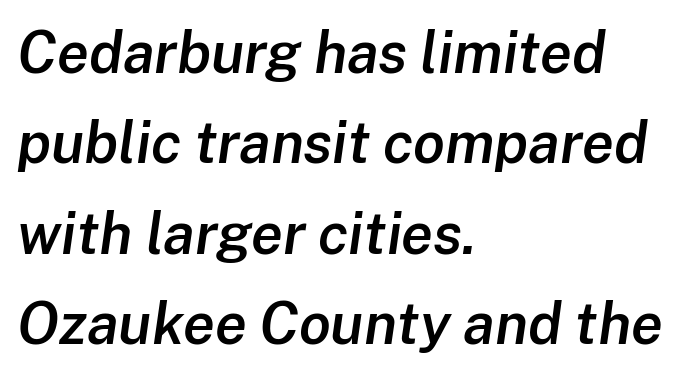
{"italic": "yes", "lean": "right", "slant_degrees": 8, "bold": "semi", "weight": "semibold", "width": "normal", "stroke_contrast": "low", "x_height": "medium", "monospaced": "no", "underline": "no", "align": "left", "line_spacing": "normal", "line_spacing_ratio": 1.56, "letter_spacing": "normal", "letter_spacing_em": 0.0, "glyph_px": 58}
